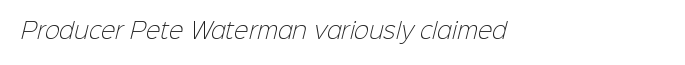
{"bold": "no", "underline": "no", "letter_spacing": "normal", "letter_spacing_em": 0.0, "glyph_px": 22}
